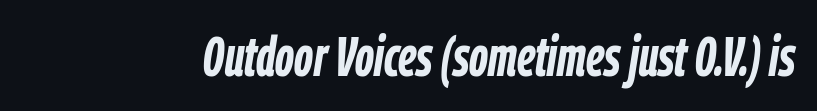
The image shows 55 px semibold, condensed type, italic (leaning right); set normal letter spacing, not underlined; low stroke contrast and a medium x-height.
